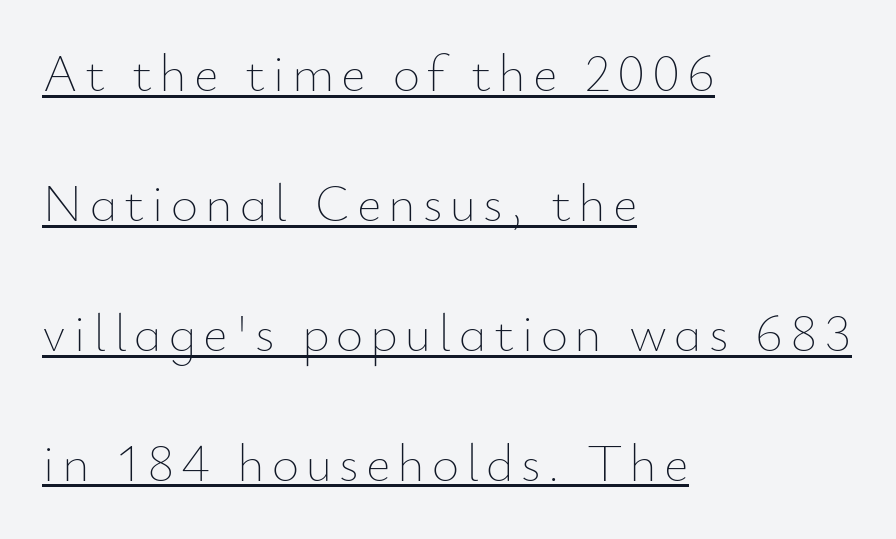
{"italic": "no", "bold": "no", "weight": "thin", "width": "normal", "stroke_contrast": "low", "x_height": "small", "monospaced": "no", "underline": "yes", "align": "left", "line_spacing": "loose", "line_spacing_ratio": 2.45, "glyph_px": 53}
